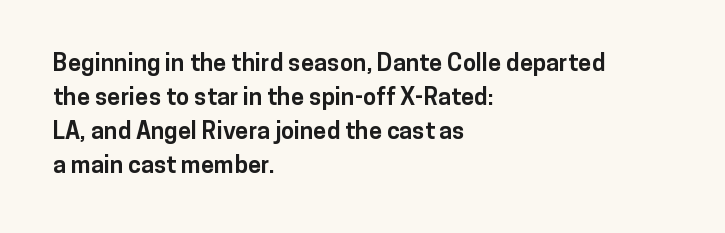
The image shows 24 px bold type, upright; set left-aligned, normal line spacing (1.42x), normal letter spacing, not underlined.
